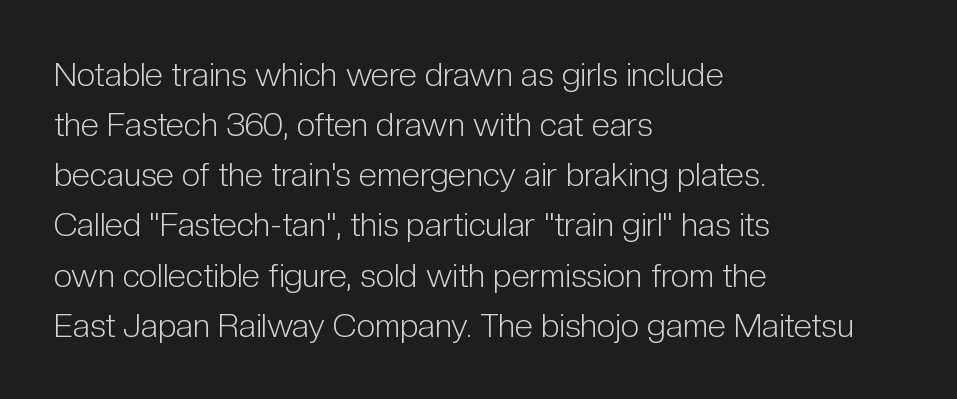
Tall strokes in this sample are plumb rather than angled. The rendering uses natural spacing where letterforms have individual widths. Does the leading feel generous? No, just average. Default kerning and tracking; the words read as compact shapes. The typeface chosen for these lines omits serifs. Descenders are the only things crossing below the line.
